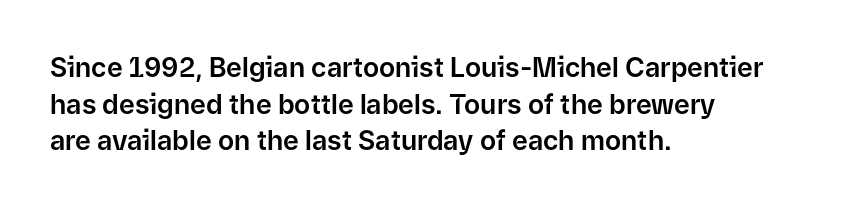
{"italic": "no", "underline": "no", "align": "left", "line_spacing": "normal", "line_spacing_ratio": 1.36, "letter_spacing": "normal", "letter_spacing_em": 0.0, "glyph_px": 27}
